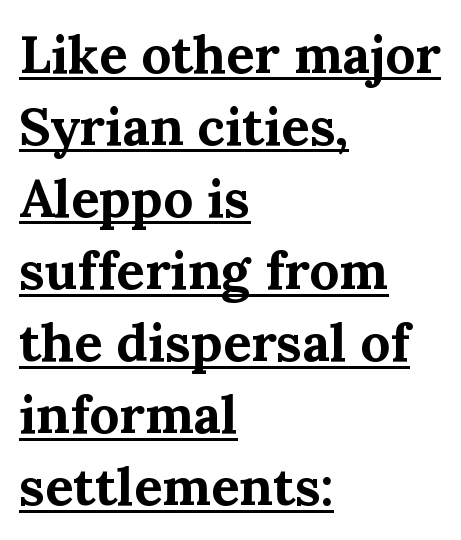
The image shows 53 px bold serif type, upright; set left-aligned, normal line spacing (1.36x), normal letter spacing, underlined; medium stroke contrast and a medium x-height.
